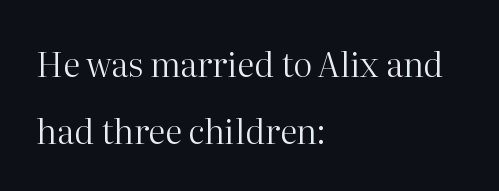
{"serif": "yes", "italic": "no", "bold": "no", "weight": "regular", "width": "normal", "stroke_contrast": "high", "x_height": "medium", "monospaced": "no", "underline": "no", "align": "left", "line_spacing": "loose", "line_spacing_ratio": 1.97, "letter_spacing": "normal", "letter_spacing_em": 0.0, "glyph_px": 34}
